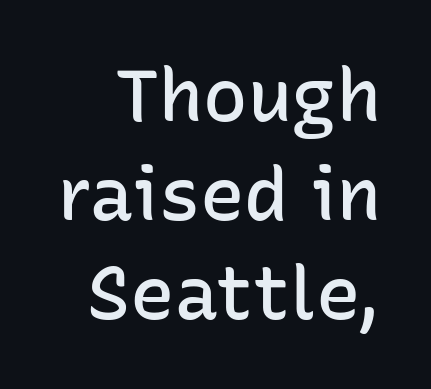
{"serif": "no", "italic": "no", "bold": "semi", "weight": "semibold", "width": "normal", "stroke_contrast": "low", "x_height": "medium", "monospaced": "no", "underline": "no", "line_spacing": "normal", "line_spacing_ratio": 1.34, "letter_spacing": "normal", "letter_spacing_em": 0.0, "glyph_px": 74}
